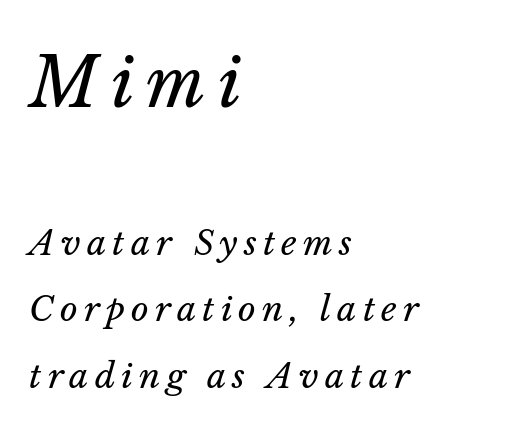
The image shows 68 px regular-weight type, italic (leaning right); set left-aligned, loose line spacing (1.95x), not underlined; the first (top) block is 2.0x larger; low stroke contrast and a medium x-height.
